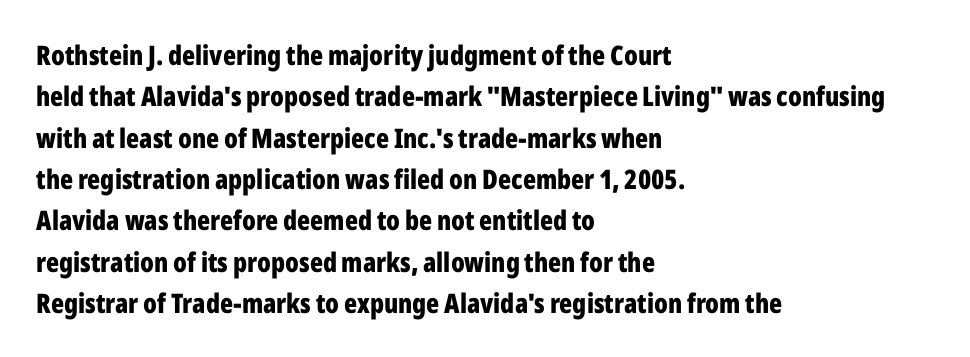
{"italic": "no", "bold": "yes", "underline": "no", "align": "left", "line_spacing": "normal", "line_spacing_ratio": 1.53, "letter_spacing": "normal", "letter_spacing_em": 0.0, "glyph_px": 27}
